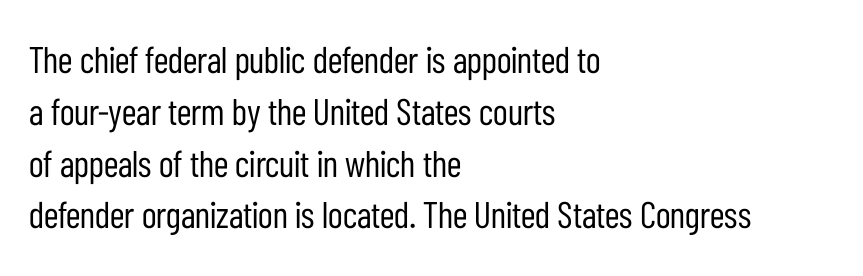
The line texture is even and compact thanks to regular tracking. Notice how the stems are strictly vertical — no italics here. Which margin do the lines hug? The left one — the right edge is uneven. These glyphs show unthickened strokes, regular width or finer. The rendering uses natural spacing where letterforms have individual widths.
